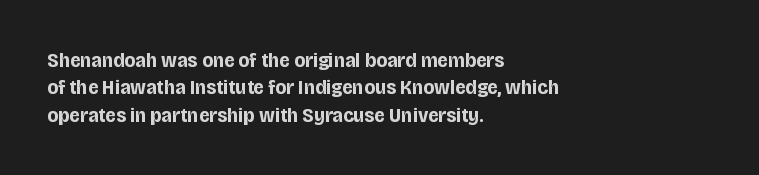
The image shows 21 px bold type, upright; set left-aligned, normal line spacing (1.3x), normal letter spacing, not underlined.
